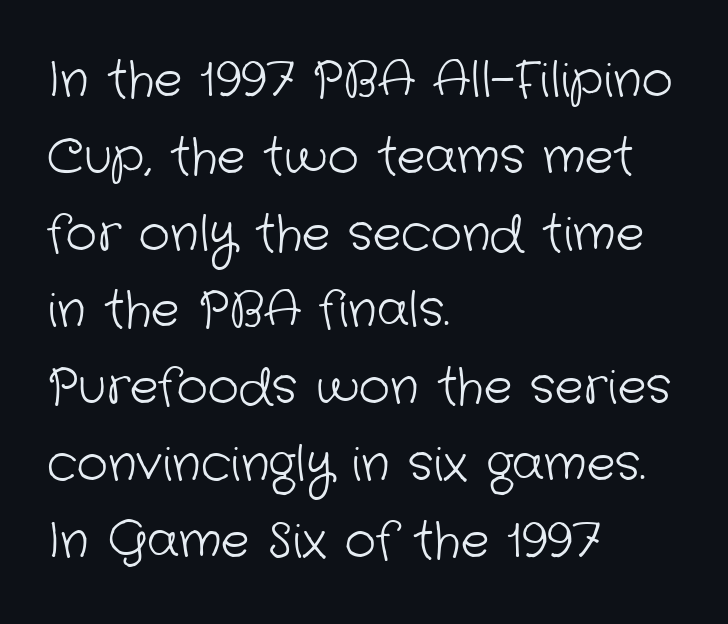
{"serif": "no", "bold": "no", "weight": "light", "width": "normal", "stroke_contrast": "low", "x_height": "medium", "monospaced": "no", "underline": "no", "align": "left", "line_spacing": "normal", "line_spacing_ratio": 1.6, "letter_spacing": "normal", "letter_spacing_em": 0.0, "glyph_px": 48}
